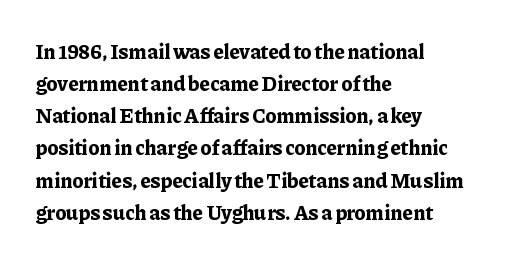
Tracking value appears to be zero — textbook default spacing. Is the type bold? Yes — the strokes are clearly thick and heavy. The block of text has a typical density, with ordinary space between rows. The rag falls on the right side of this text block. Words float on clear page, feet unadorned.
